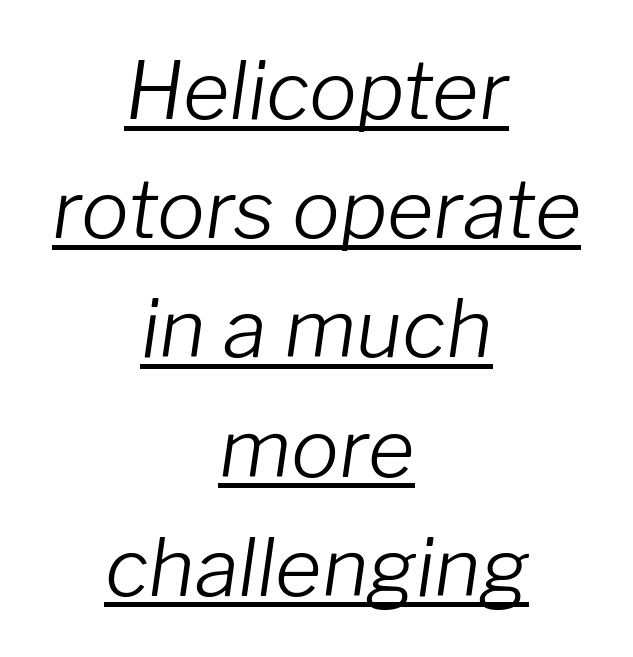
{"italic": "yes", "lean": "right", "slant_degrees": 8, "bold": "no", "weight": "light", "width": "normal", "stroke_contrast": "low", "x_height": "medium", "monospaced": "no", "underline": "yes", "align": "center", "line_spacing": "normal", "line_spacing_ratio": 1.49, "letter_spacing": "normal", "letter_spacing_em": 0.0, "glyph_px": 80}
